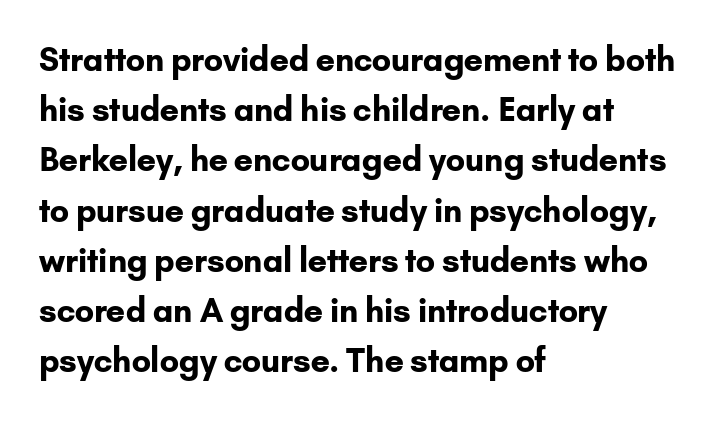
The lettering stays uniformly vertical, giving the passage a roman look. The designer went with a sans here, leaving each stem footless. Alignment: flush left. The space directly below the letters is spotless.
